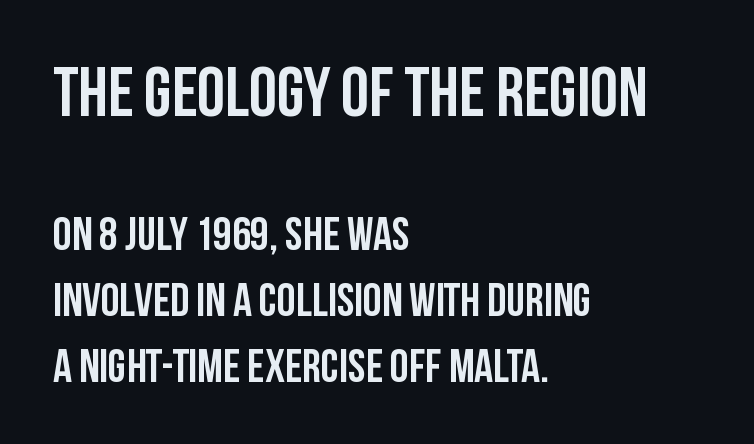
Does the copy run flush right? No — it runs flush left. Notice how the stems are strictly vertical — no italics here. Set as a true bold cut, around the 700 mark. Note the varied advance widths — an 'i' is clearly narrower than an 'm'. The foot of each line stays bare and open.
